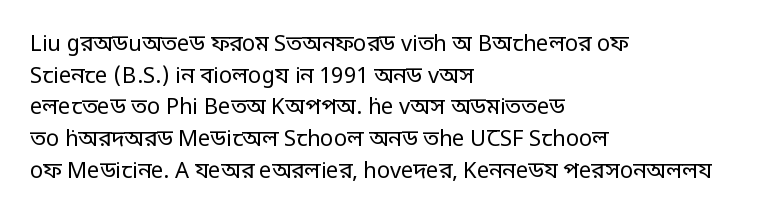
The image shows 22 px text type, upright; set left-aligned, normal line spacing (1.44x), normal letter spacing, not underlined.
